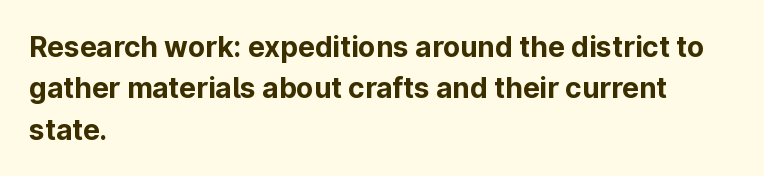
The image shows 28 px bold sans-serif type, upright; set left-aligned, normal line spacing (1.48x), normal letter spacing, not underlined; low stroke contrast and a medium x-height.
